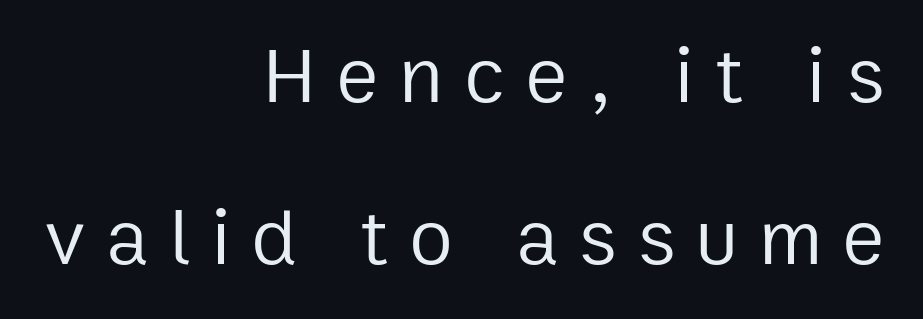
Q: Is the text bold? A: No.
Q: Is the text italic (slanted)? A: No, it is upright.
Q: Is the typeface a serif or a sans-serif typeface? A: Sans-serif.
Q: Is the text underlined? A: No.
Q: How is the paragraph aligned? A: Right-aligned.
Q: Is the spacing between letters normal or unusually wide? A: Unusually wide.
Q: Is the spacing between lines tight, normal or loose? A: Loose.
Q: Width (condensed, normal, or wide)? A: Normal.
Q: Stroke contrast? A: Low.
Q: x-height? A: Medium.
Q: Monospaced? A: No.
